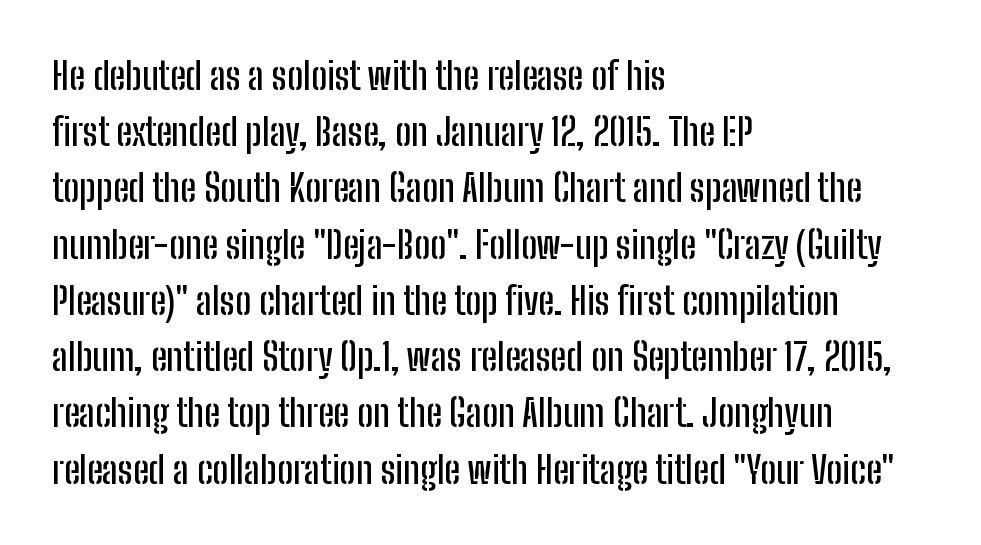
{"serif": "no", "italic": "no", "width": "condensed", "stroke_contrast": "low", "x_height": "medium", "monospaced": "no", "underline": "no", "align": "left", "line_spacing": "normal", "line_spacing_ratio": 1.48, "letter_spacing": "normal", "letter_spacing_em": 0.0, "glyph_px": 38}
